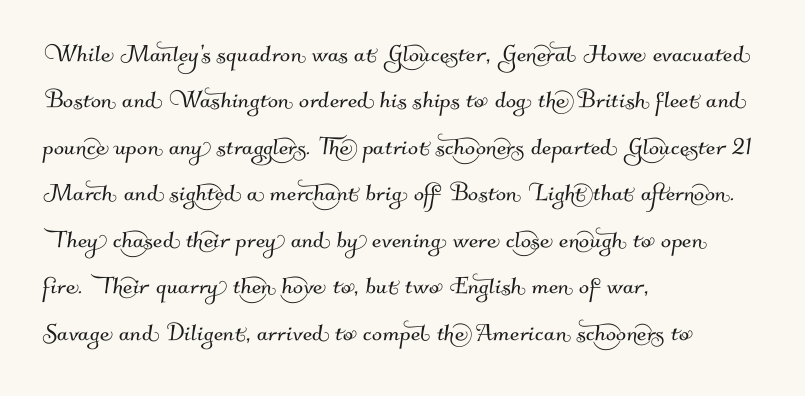
The image shows 30 px sans-serif type; set left-aligned, normal line spacing (1.55x), normal letter spacing, not underlined; medium stroke contrast and a small x-height.
